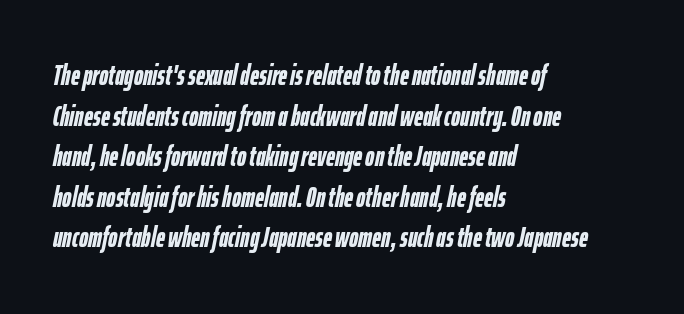
{"italic": "yes", "lean": "right", "slant_degrees": 12, "bold": "yes", "weight": "semibold", "width": "condensed", "stroke_contrast": "low", "x_height": "medium", "monospaced": "no", "underline": "no", "align": "left", "line_spacing": "normal", "line_spacing_ratio": 1.45, "letter_spacing": "normal", "letter_spacing_em": 0.0, "glyph_px": 28}
